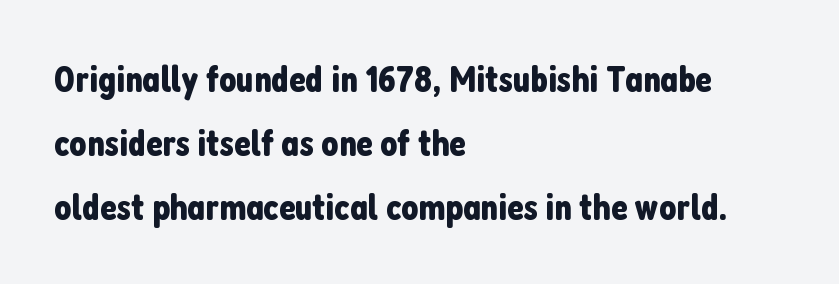
{"serif": "no", "italic": "no", "width": "condensed", "stroke_contrast": "low", "x_height": "medium", "monospaced": "no", "underline": "no", "align": "left", "line_spacing": "normal", "line_spacing_ratio": 1.69, "letter_spacing": "normal", "letter_spacing_em": 0.0, "glyph_px": 38}
